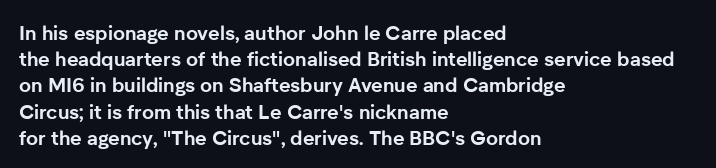
Q: Is the text bold? A: Yes.
Q: Is the text italic (slanted)? A: No, it is upright.
Q: Is the text underlined? A: No.
Q: How is the paragraph aligned? A: Left-aligned.
Q: Is the spacing between letters normal or unusually wide? A: Normal.
Q: Is the spacing between lines tight, normal or loose? A: Normal.
